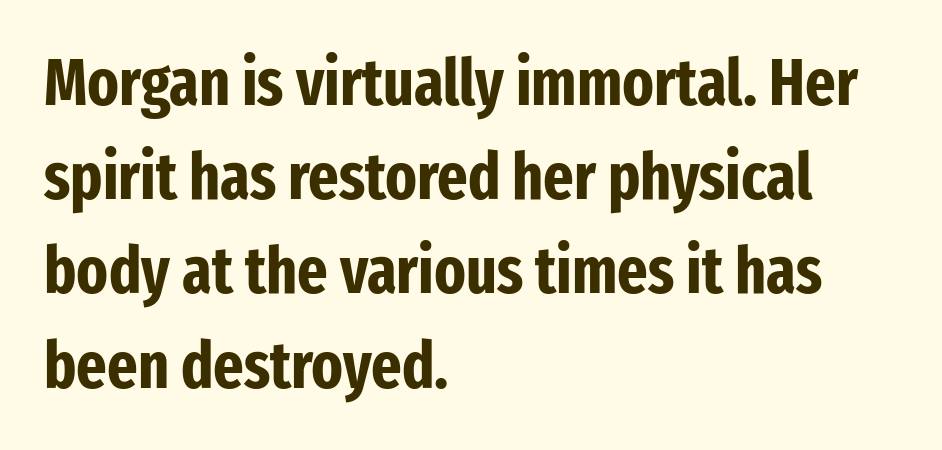
{"serif": "no", "italic": "no", "bold": "yes", "weight": "bold", "width": "condensed", "stroke_contrast": "low", "x_height": "medium", "monospaced": "no", "underline": "no", "align": "left", "line_spacing": "normal", "line_spacing_ratio": 1.45, "letter_spacing": "normal", "letter_spacing_em": 0.0, "glyph_px": 65}
